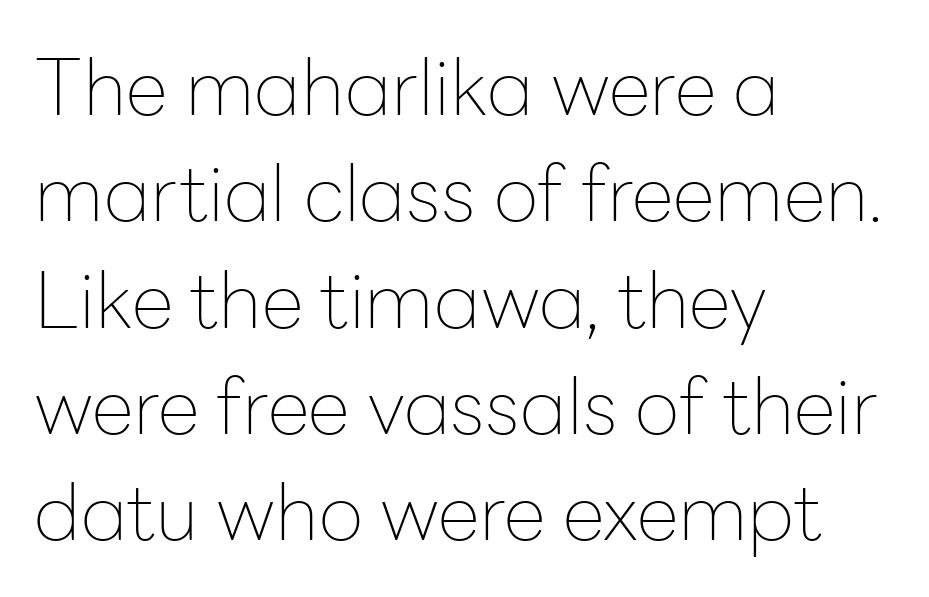
The image shows 77 px thin sans-serif type, upright; set left-aligned, normal line spacing (1.38x), normal letter spacing, not underlined; low stroke contrast and a medium x-height.
